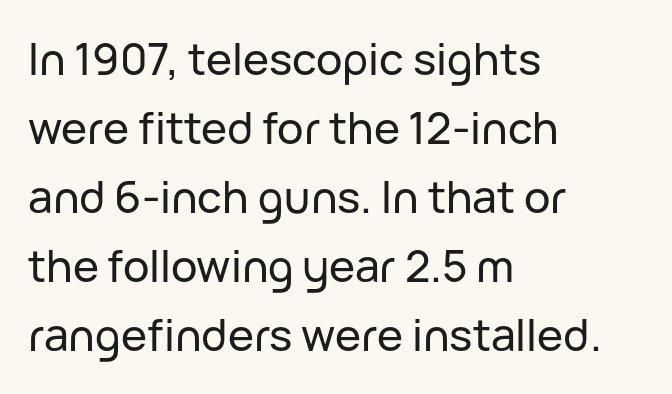
{"serif": "no", "italic": "no", "width": "normal", "stroke_contrast": "low", "x_height": "medium", "monospaced": "no", "underline": "no", "align": "left", "line_spacing": "normal", "line_spacing_ratio": 1.57, "letter_spacing": "normal", "letter_spacing_em": 0.0, "glyph_px": 44}
